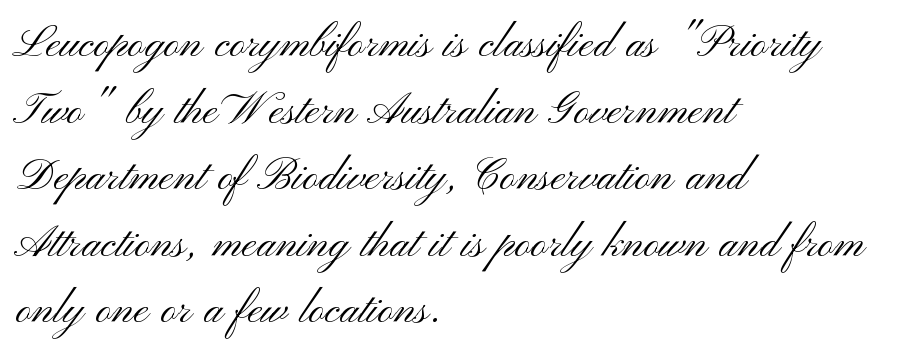
The image shows 55 px light, wide sans-serif type; set left-aligned, line spacing 1.21x, normal letter spacing, not underlined; medium stroke contrast and a small x-height.
